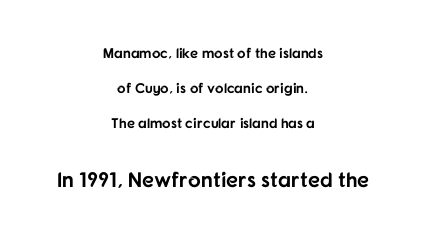
Set as a true bold cut, around the 700 mark. Summary of vertical rhythm: relaxed, with wide interline spacing. If you drew a line through each stem, it would be perfectly vertical. Default kerning and tracking; the words read as compact shapes. The foot of each line stays bare and open.
